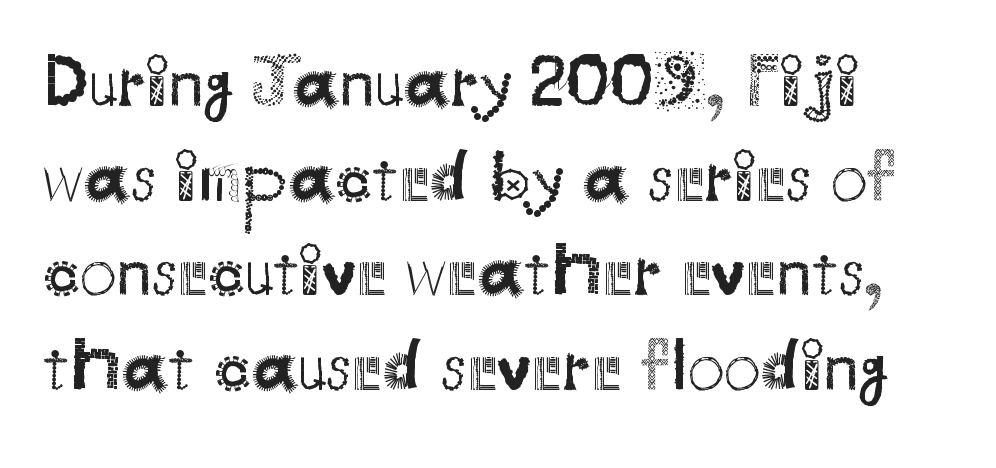
The image shows 74 px regular-weight sans-serif type, upright; set left-aligned, normal line spacing (1.28x), normal letter spacing, not underlined; medium stroke contrast and a small x-height.
